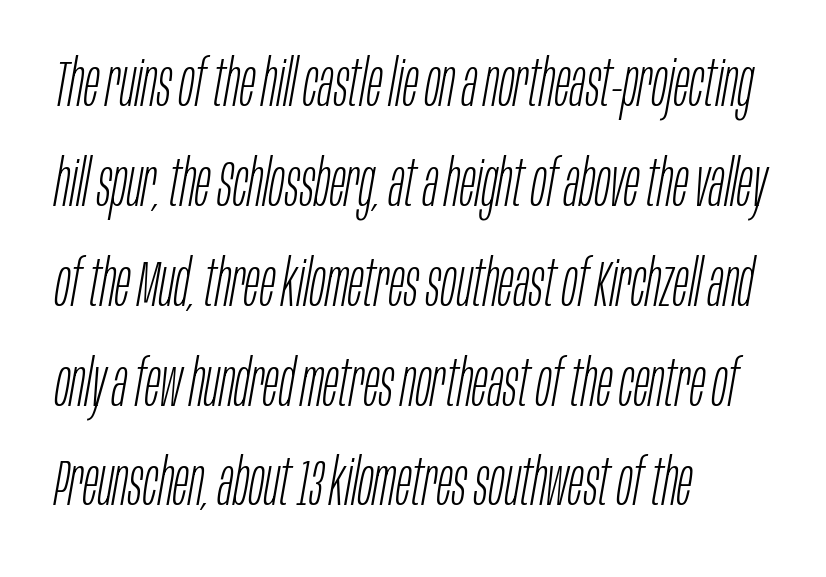
The image shows 64 px light, condensed type, italic (leaning right); set left-aligned, normal line spacing (1.56x), normal letter spacing, not underlined; low stroke contrast and a large x-height.
